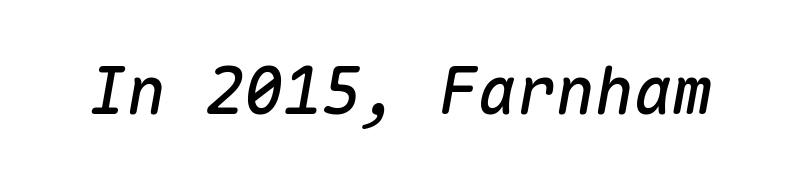
You could count columns in this text — the font is strictly monospaced. Compared with typical body copy, the letter spacing here is the same. The font's italic variant was chosen for this text. Type without underlining.
